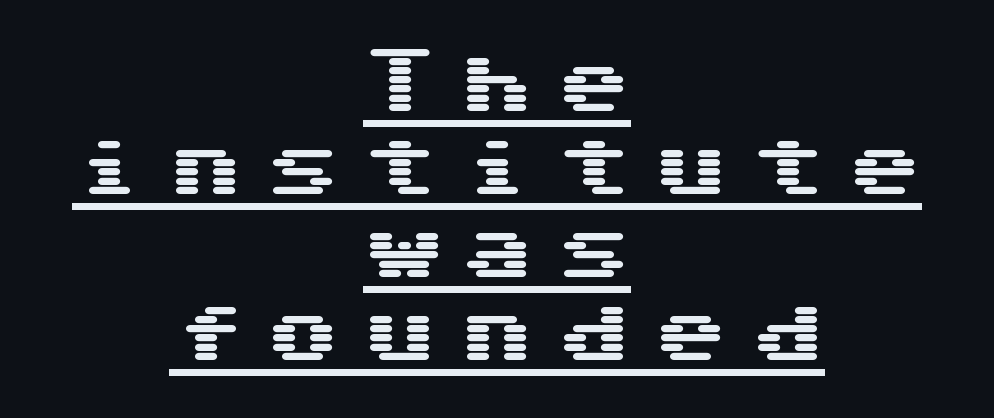
Q: Is the text italic (slanted)? A: No, it is upright.
Q: Is the typeface a serif or a sans-serif typeface? A: Sans-serif.
Q: Is the text underlined? A: Yes.
Q: How is the paragraph aligned? A: Centered.
Q: Is the spacing between letters normal or unusually wide? A: Unusually wide.
Q: Is the spacing between lines tight, normal or loose? A: Tight.
Q: Width (condensed, normal, or wide)? A: Wide.
Q: Stroke contrast? A: Medium.
Q: x-height? A: Medium.
